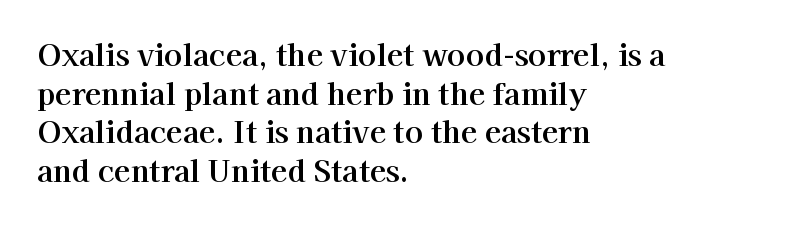
The image shows 30 px serif type, upright; set left-aligned, normal line spacing (1.29x), normal letter spacing, not underlined; high stroke contrast and a medium x-height.
